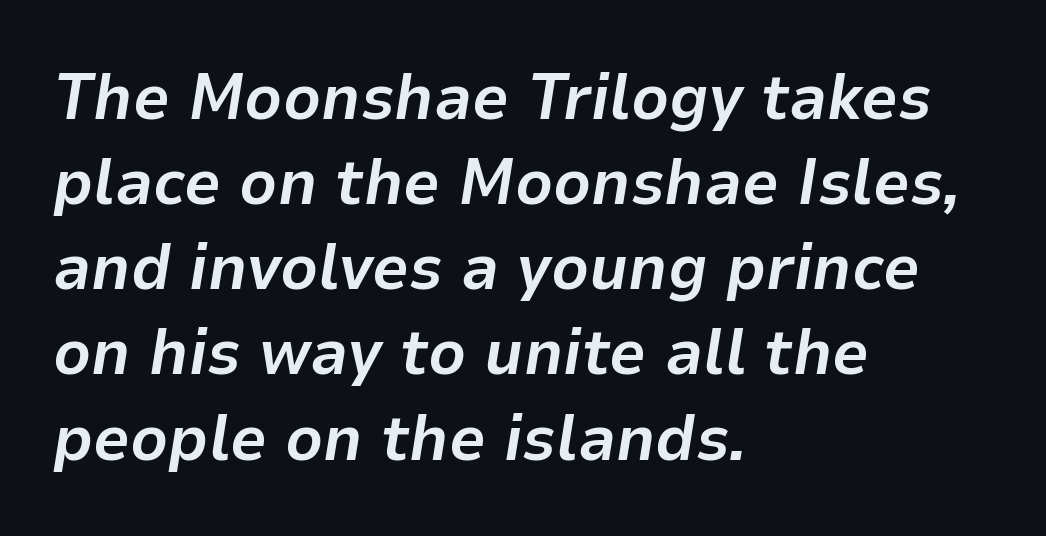
{"italic": "yes", "lean": "right", "slant_degrees": 9, "bold": "yes", "weight": "bold", "width": "normal", "stroke_contrast": "low", "x_height": "medium", "monospaced": "no", "underline": "no", "align": "left", "line_spacing": "normal", "line_spacing_ratio": 1.31, "letter_spacing": "normal", "letter_spacing_em": 0.0, "glyph_px": 65}
